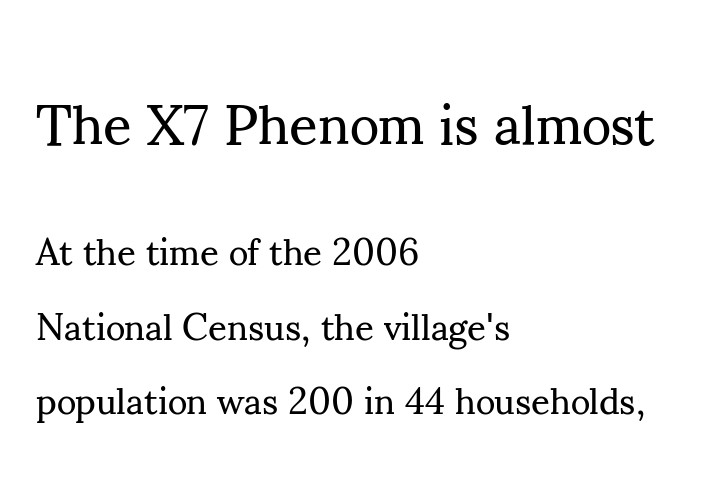
Horizontal alignment here is leftward, the default for most running prose. No chunkiness to these letters — they're not bold. The typeface chosen for these lines features serifs. What's the leading like? Stretched, with rows far apart. Students, note that the glyphs here touch the page at normal intervals. Descenders hang freely into open space.
